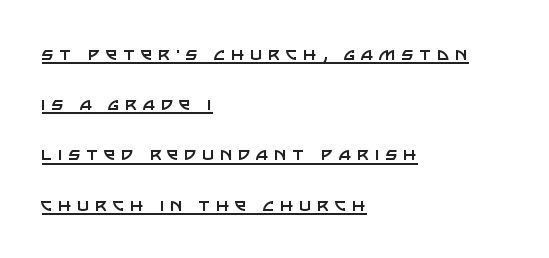
{"italic": "no", "bold": "no", "underline": "yes", "align": "left", "line_spacing": "loose", "line_spacing_ratio": 2.39, "letter_spacing": "wide", "letter_spacing_em": 0.27, "glyph_px": 21}
